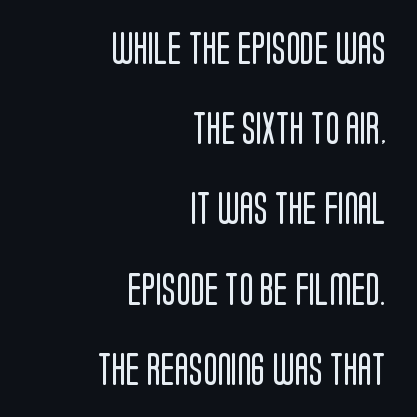
The image shows 33 px regular-weight, condensed sans-serif type, upright; set right-aligned, loose line spacing (2.43x), normal letter spacing, not underlined; low stroke contrast and a large x-height.
